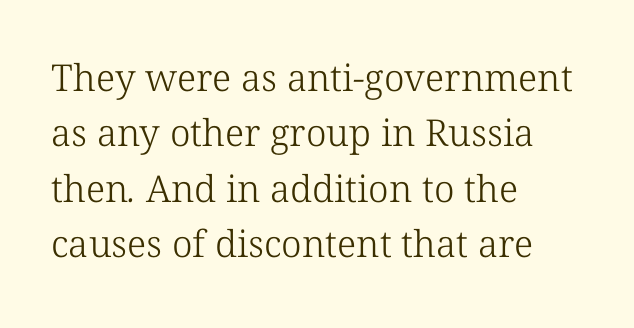
Q: Is the text bold? A: No.
Q: Is the typeface a serif or a sans-serif typeface? A: Serif.
Q: Is the text underlined? A: No.
Q: How is the paragraph aligned? A: Left-aligned.
Q: Is the spacing between letters normal or unusually wide? A: Normal.
Q: Is the spacing between lines tight, normal or loose? A: Normal.
Q: Width (condensed, normal, or wide)? A: Normal.
Q: Stroke contrast? A: Low.
Q: x-height? A: Medium.
Q: Monospaced? A: No.
